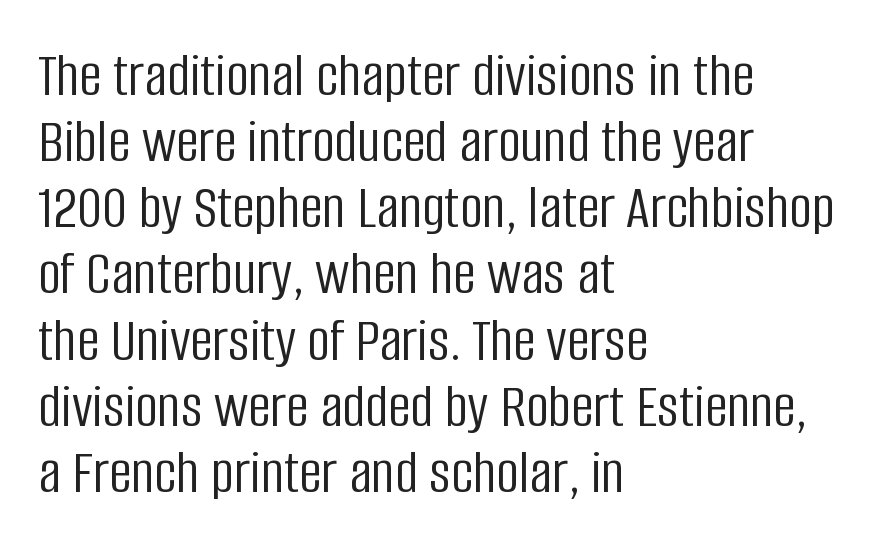
Summary of weight: not heavy and not bold. Italic: no, the glyphs are upright roman. You could call the tracking neutral — neither tight nor loose. Teacher's note: observe the even left margin — that is flush-left alignment.
